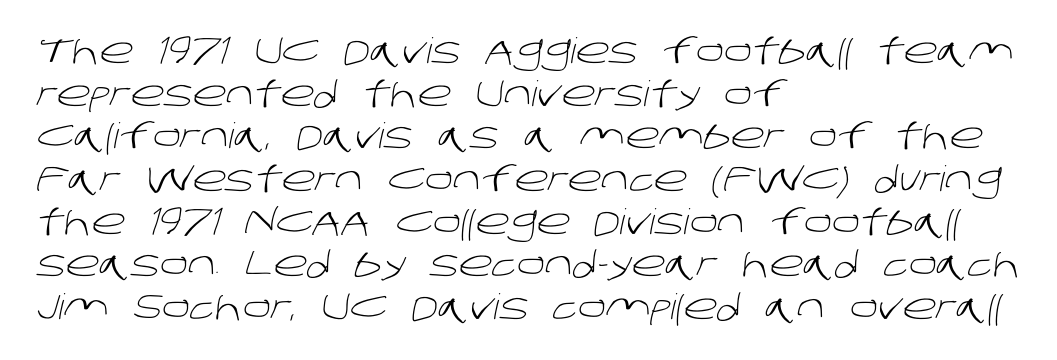
{"serif": "no", "bold": "no", "weight": "light", "width": "normal", "stroke_contrast": "low", "x_height": "large", "monospaced": "no", "underline": "no", "align": "left", "line_spacing_ratio": 1.22, "letter_spacing": "normal", "letter_spacing_em": 0.0, "glyph_px": 35}
